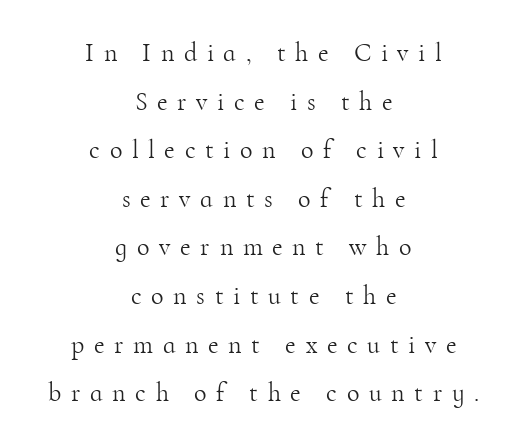
The image shows 26 px text type, upright; set centered, line spacing 1.87x, unusually wide letter spacing (+0.37 em), not underlined.
